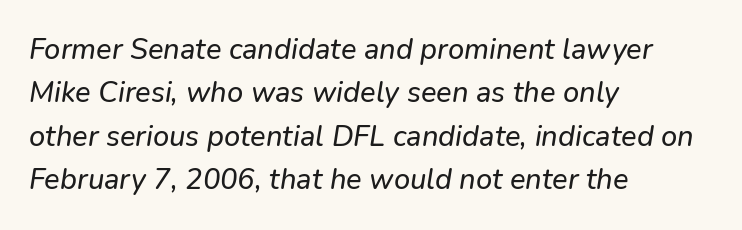
No extra tracking has been applied to these lines. Successive baselines arrive at the customary interval. The passage shown is typed in a proportional face where columns would drift. The lines in this sample share a left origin and differ only in where they stop. Descenders are the only things crossing below the line. The rendering applies a slant to the glyphs.
